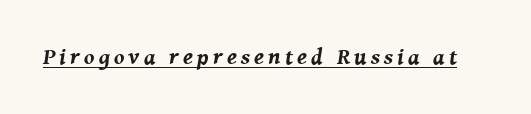
Q: Is the text bold? A: Yes.
Q: Is the text italic (slanted)? A: Yes, it leans right by about 8 degrees.
Q: Is the text underlined? A: Yes.
